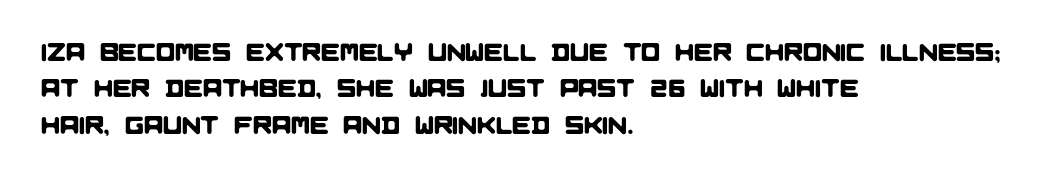
Quick note: interline space is typical. In CSS terms this would be text-align: left. Tracking here is standard; glyphs follow each other at the usual distance. Glance below the letters and you will spot only blank space.
